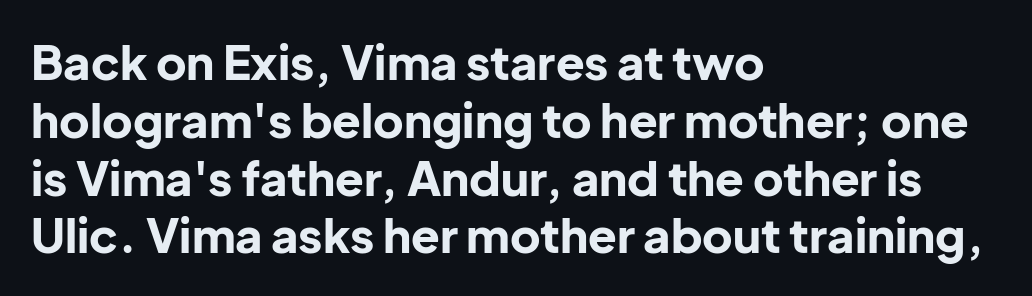
Q: Is the text bold? A: Yes.
Q: Is the text italic (slanted)? A: No, it is upright.
Q: Is the typeface a serif or a sans-serif typeface? A: Sans-serif.
Q: Is the text underlined? A: No.
Q: How is the paragraph aligned? A: Left-aligned.
Q: Is the spacing between letters normal or unusually wide? A: Normal.
Q: Width (condensed, normal, or wide)? A: Normal.
Q: Stroke contrast? A: Low.
Q: x-height? A: Medium.
Q: Monospaced? A: No.
